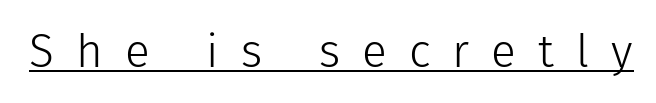
{"serif": "no", "italic": "no", "bold": "no", "weight": "light", "width": "normal", "stroke_contrast": "low", "x_height": "medium", "monospaced": "no", "underline": "yes", "letter_spacing": "wide", "letter_spacing_em": 0.48, "glyph_px": 46}
